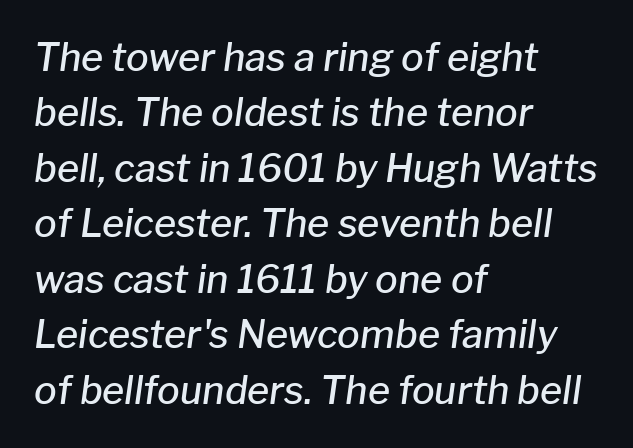
{"italic": "yes", "lean": "right", "slant_degrees": 8, "bold": "semi", "weight": "semibold", "width": "normal", "stroke_contrast": "low", "x_height": "medium", "monospaced": "no", "underline": "no", "align": "left", "line_spacing": "normal", "line_spacing_ratio": 1.46, "letter_spacing": "normal", "letter_spacing_em": 0.0, "glyph_px": 38}
